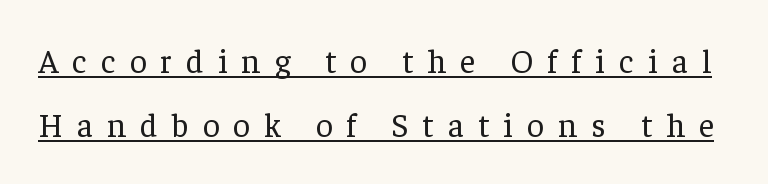
This is underlined copy, the kind a proofreader might mark for attention. In terms of letterform style, serifs are clearly present. The characters are drawn with everyday or finer stroke widths. Observe the wide spacing: letters keep a clear distance from each other. Italic: no, the glyphs are upright roman.
